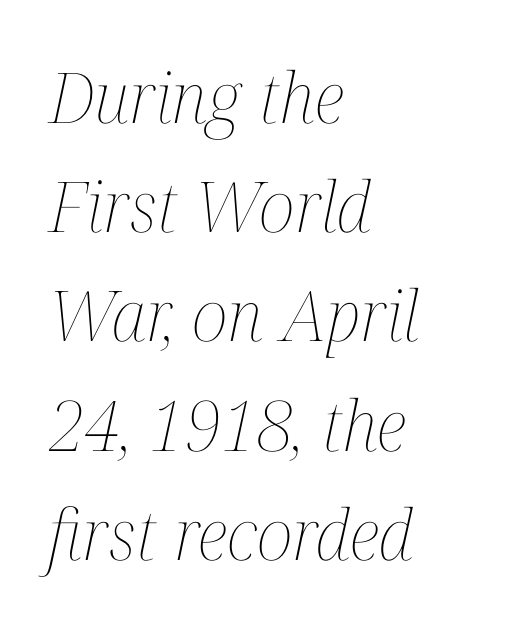
Q: Is the text bold? A: No.
Q: Is the text italic (slanted)? A: Yes, it leans right by about 12 degrees.
Q: Is the text underlined? A: No.
Q: How is the paragraph aligned? A: Left-aligned.
Q: Is the spacing between letters normal or unusually wide? A: Normal.
Q: Is the spacing between lines tight, normal or loose? A: Normal.
Q: Width (condensed, normal, or wide)? A: Condensed.
Q: Stroke contrast? A: Medium.
Q: x-height? A: Medium.
Q: Monospaced? A: No.
